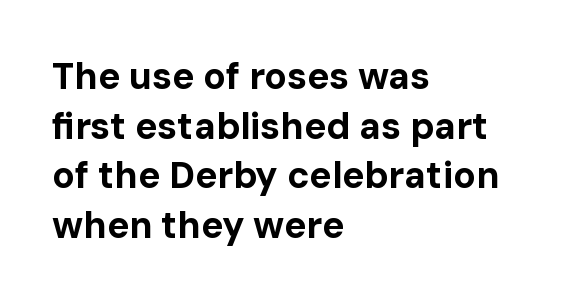
The image shows 37 px bold sans-serif type, upright; set left-aligned, normal line spacing (1.34x), normal letter spacing, not underlined; low stroke contrast and a medium x-height.
